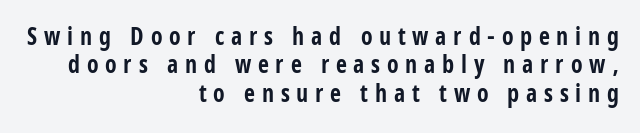
{"italic": "no", "bold": "yes", "underline": "no", "align": "right", "line_spacing_ratio": 1.18, "letter_spacing": "wide", "letter_spacing_em": 0.28, "glyph_px": 24}
